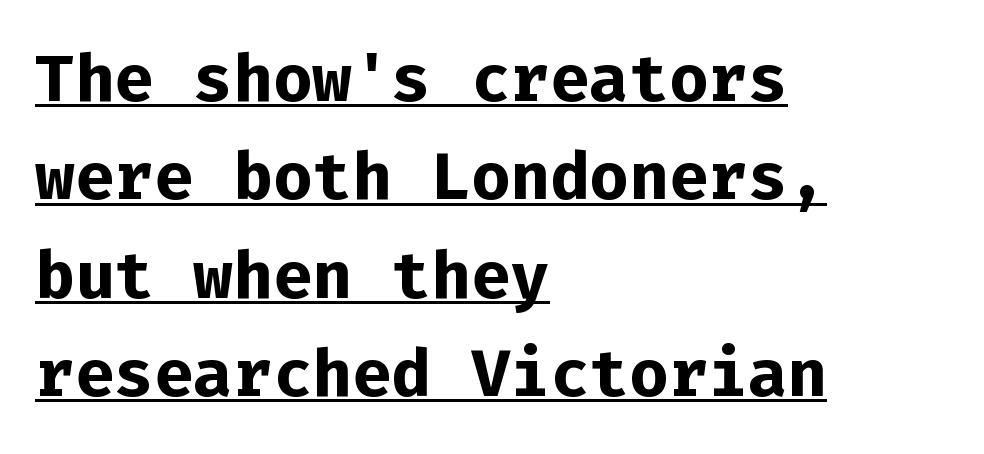
Every letter is thick-stroked: bold, no question. If you measured baseline to baseline, you'd find a middling distance. Alignment: flush left. The glyphs in this specimen are sans serif. Italic: no, the glyphs are upright roman. Looks like terminal output: every glyph gets an equal slot.
